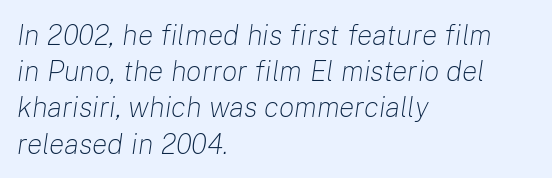
Q: Is the text bold? A: No.
Q: Is the text italic (slanted)? A: Yes, it leans right by about 8 degrees.
Q: Is the text underlined? A: No.
Q: How is the paragraph aligned? A: Left-aligned.
Q: Is the spacing between letters normal or unusually wide? A: Normal.
Q: Is the spacing between lines tight, normal or loose? A: Normal.
Q: Width (condensed, normal, or wide)? A: Normal.
Q: Stroke contrast? A: Low.
Q: x-height? A: Medium.
Q: Monospaced? A: No.
